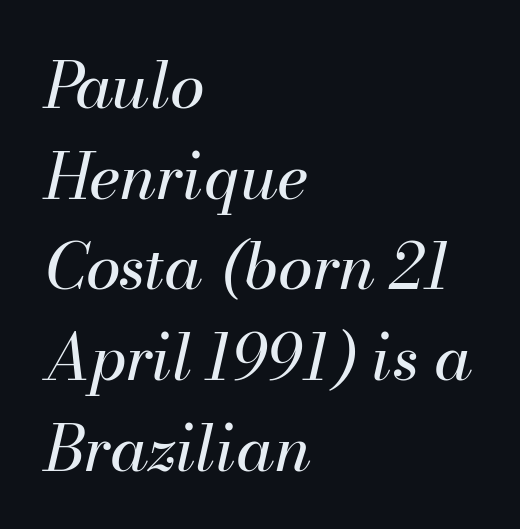
Q: Is the text bold? A: No.
Q: Is the text italic (slanted)? A: Yes, it leans right by about 13 degrees.
Q: Is the text underlined? A: No.
Q: How is the paragraph aligned? A: Left-aligned.
Q: Is the spacing between letters normal or unusually wide? A: Normal.
Q: Is the spacing between lines tight, normal or loose? A: Normal.
Q: Width (condensed, normal, or wide)? A: Normal.
Q: Stroke contrast? A: Medium.
Q: x-height? A: Small.
Q: Monospaced? A: No.
